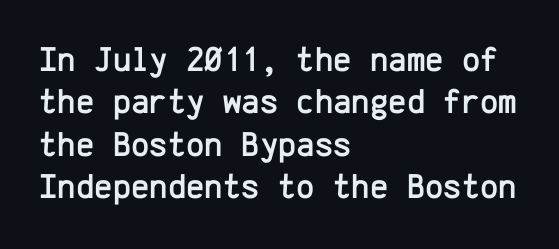
Q: Is the text italic (slanted)? A: No, it is upright.
Q: Is the typeface a serif or a sans-serif typeface? A: Sans-serif.
Q: Is the text underlined? A: No.
Q: How is the paragraph aligned? A: Left-aligned.
Q: Is the spacing between letters normal or unusually wide? A: Normal.
Q: Width (condensed, normal, or wide)? A: Normal.
Q: Stroke contrast? A: Low.
Q: x-height? A: Medium.
Q: Monospaced? A: Yes.
